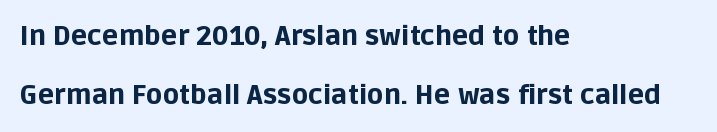
The image shows 27 px bold type, upright; set left-aligned, loose line spacing (2.17x), normal letter spacing, not underlined.
